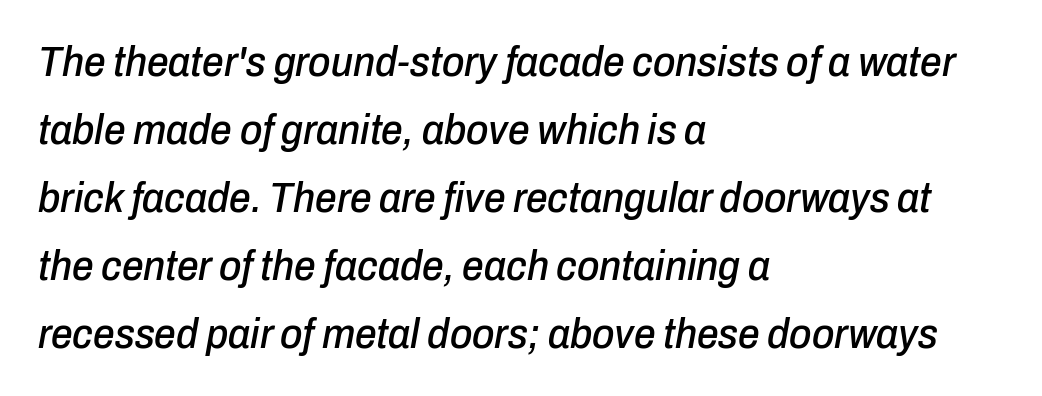
Q: Is the text italic (slanted)? A: Yes, it leans right by about 10 degrees.
Q: Is the text underlined? A: No.
Q: How is the paragraph aligned? A: Left-aligned.
Q: Is the spacing between letters normal or unusually wide? A: Normal.
Q: Is the spacing between lines tight, normal or loose? A: Normal.
Q: Width (condensed, normal, or wide)? A: Condensed.
Q: Stroke contrast? A: Low.
Q: x-height? A: Medium.
Q: Monospaced? A: No.
